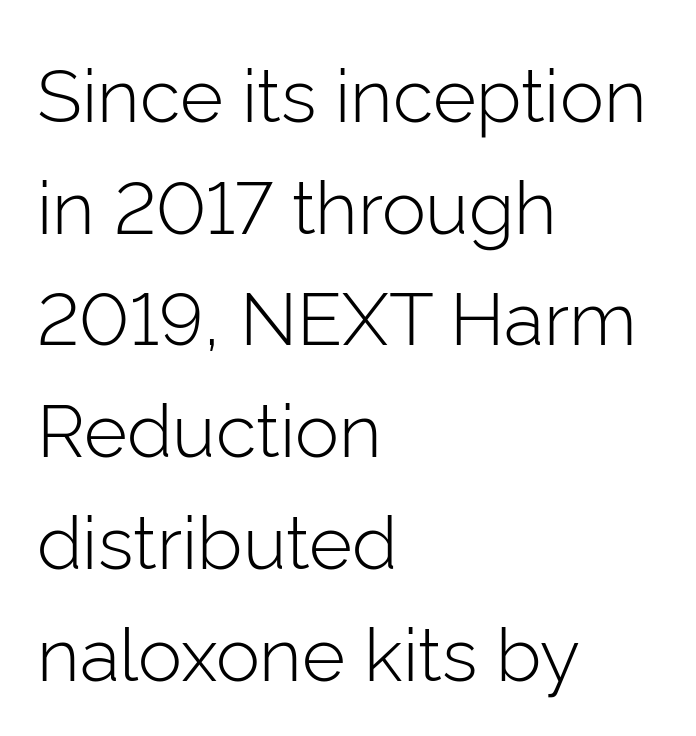
The image shows 74 px light sans-serif type, upright; set left-aligned, normal line spacing (1.51x), normal letter spacing, not underlined; low stroke contrast and a medium x-height.
